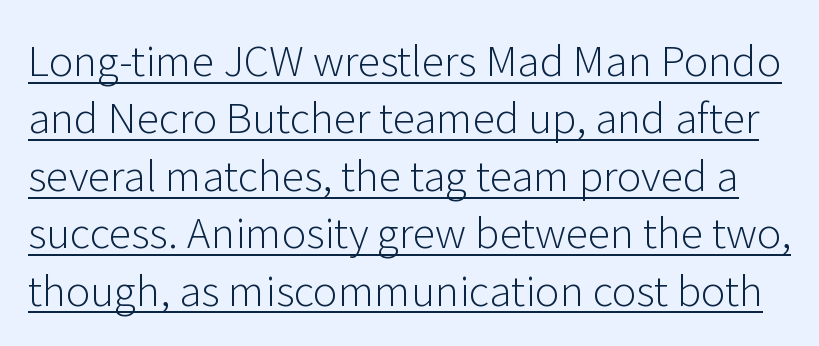
Q: Is the text bold? A: No.
Q: Is the text italic (slanted)? A: No, it is upright.
Q: Is the typeface a serif or a sans-serif typeface? A: Sans-serif.
Q: Is the text underlined? A: Yes.
Q: Is the spacing between letters normal or unusually wide? A: Normal.
Q: Is the spacing between lines tight, normal or loose? A: Normal.
Q: Width (condensed, normal, or wide)? A: Normal.
Q: Stroke contrast? A: Low.
Q: x-height? A: Medium.
Q: Monospaced? A: No.
